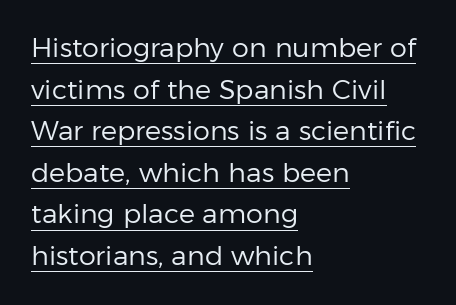
{"italic": "no", "bold": "no", "underline": "yes", "align": "left", "line_spacing": "normal", "line_spacing_ratio": 1.54, "letter_spacing": "normal", "letter_spacing_em": 0.0, "glyph_px": 27}
